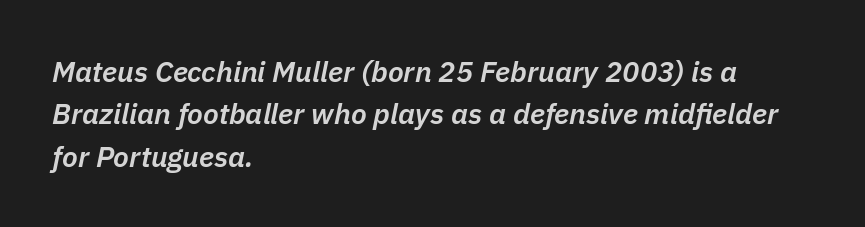
The image shows 29 px semibold type, italic (leaning right); set left-aligned, normal line spacing (1.46x), normal letter spacing, not underlined; low stroke contrast and a medium x-height.
